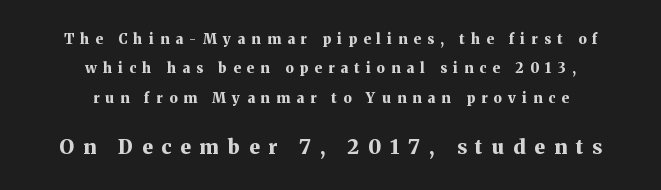
{"italic": "no", "bold": "yes", "underline": "no", "align": "center", "line_spacing": "loose", "line_spacing_ratio": 2.09, "letter_spacing": "wide", "letter_spacing_em": 0.45, "larger_block": "second", "size_ratio": 1.43, "glyph_px": 20}
